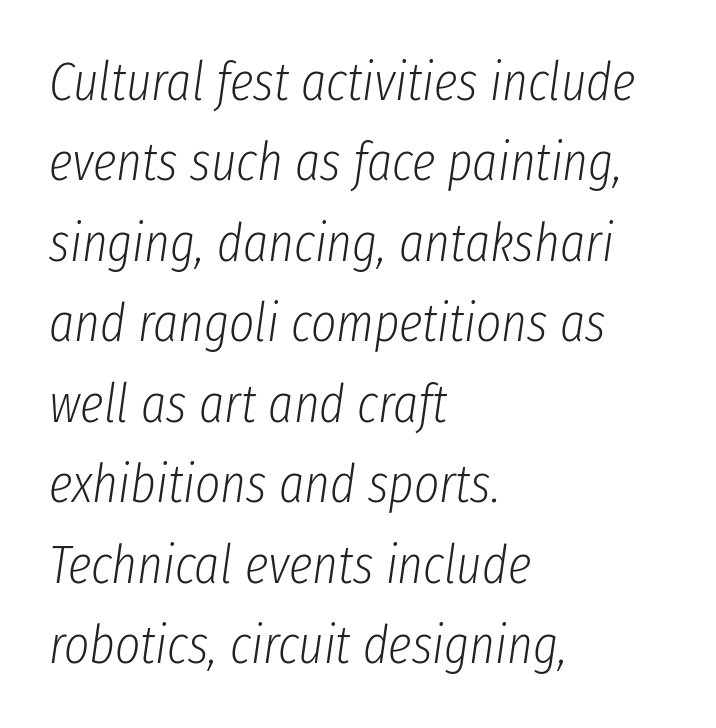
Spacing verdict: proportional, widths tailored to each character. No word sits above an underline. You can tell it's italic because the verticals aren't actually vertical. Between one letter and the next there's only the usual sliver of space. In terms of leading, this rendering sits right in the middle.
